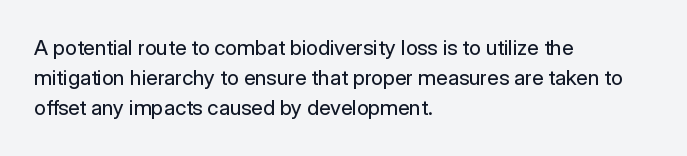
The image shows 21 px text type, upright; set left-aligned, normal line spacing (1.44x), normal letter spacing, not underlined.
